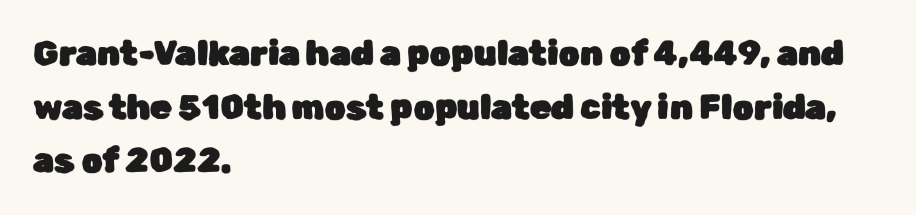
The image shows 34 px sans-serif type, upright; set left-aligned, normal line spacing (1.58x), normal letter spacing, not underlined; low stroke contrast and a medium x-height.
